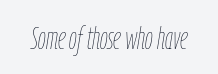
{"italic": "yes", "lean": "right", "slant_degrees": 9, "bold": "no", "weight": "thin", "width": "condensed", "stroke_contrast": "low", "x_height": "medium", "monospaced": "no", "underline": "no", "letter_spacing": "normal", "letter_spacing_em": 0.0, "glyph_px": 31}
